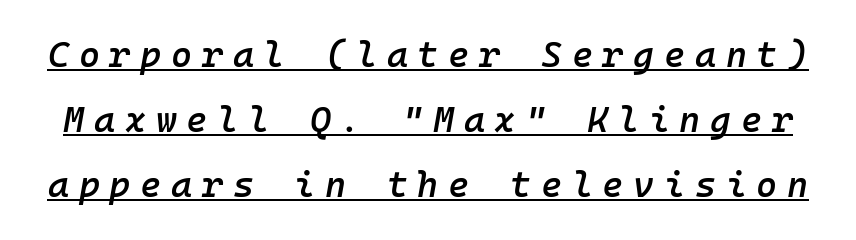
{"italic": "yes", "lean": "right", "slant_degrees": 10, "bold": "semi", "weight": "semibold", "width": "normal", "stroke_contrast": "low", "x_height": "medium", "monospaced": "yes", "underline": "yes", "line_spacing_ratio": 1.81, "letter_spacing": "wide", "letter_spacing_em": 0.27, "glyph_px": 36}
